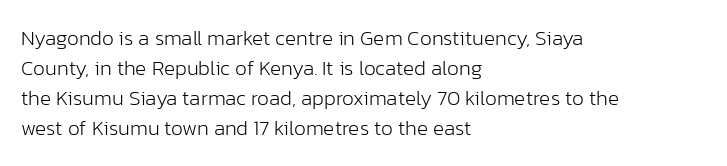
Q: Is the text bold? A: No.
Q: Is the text italic (slanted)? A: No, it is upright.
Q: Is the text underlined? A: No.
Q: How is the paragraph aligned? A: Left-aligned.
Q: Is the spacing between letters normal or unusually wide? A: Normal.
Q: Is the spacing between lines tight, normal or loose? A: Normal.
